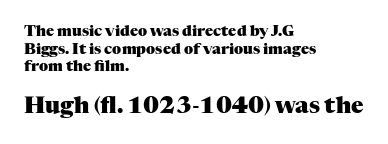
Q: Is the text bold? A: Yes.
Q: Is the text italic (slanted)? A: No, it is upright.
Q: Is the text underlined? A: No.
Q: How is the paragraph aligned? A: Left-aligned.
Q: Is the spacing between letters normal or unusually wide? A: Normal.
Q: Which block of text is set in a larger size, the first (top) or the second (bottom)? A: The second (bottom) one.
